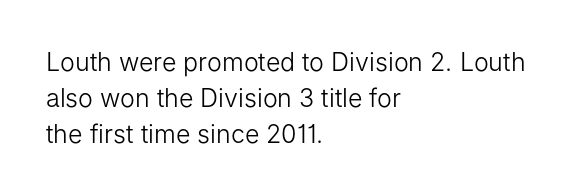
The rendering anchors every line to the left-hand side. Words appear dense and cohesive because spacing is normal. Does the leading feel generous? No, just average. A quiet, ordinary-to-light weight characterises the typeface.
